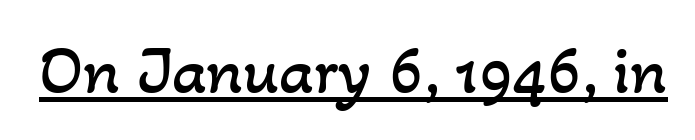
This sample uses plain, unmodified letter spacing. A typesetter would call this proportional, since set widths differ per character. A baseline rule has been typeset under these characters. The passage shown is not bold in any degree.
